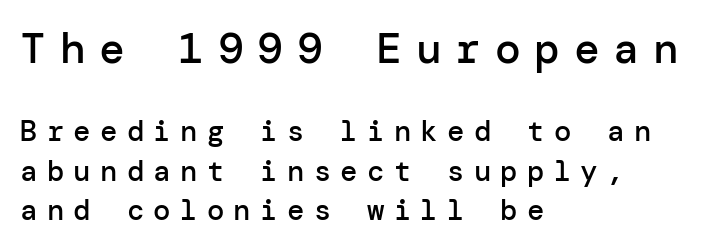
{"serif": "no", "italic": "no", "bold": "semi", "weight": "semibold", "width": "normal", "stroke_contrast": "low", "x_height": "medium", "underline": "no", "align": "left", "line_spacing": "normal", "line_spacing_ratio": 1.35, "letter_spacing": "wide", "letter_spacing_em": 0.32, "larger_block": "first", "size_ratio": 1.48, "glyph_px": 43}
